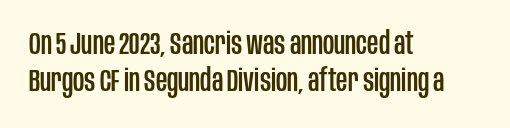
The image shows 31 px condensed sans-serif type, upright; set left-aligned, line spacing 1.18x, normal letter spacing, not underlined; low stroke contrast and a large x-height.
